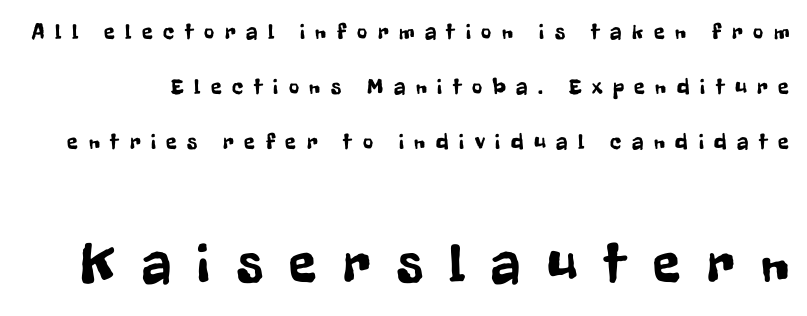
The image shows 56 px condensed sans-serif type, upright; set loose line spacing (2.5x), unusually wide letter spacing (+0.48 em), not underlined; the second (bottom) block is 2.55x larger; low stroke contrast and a medium x-height.
